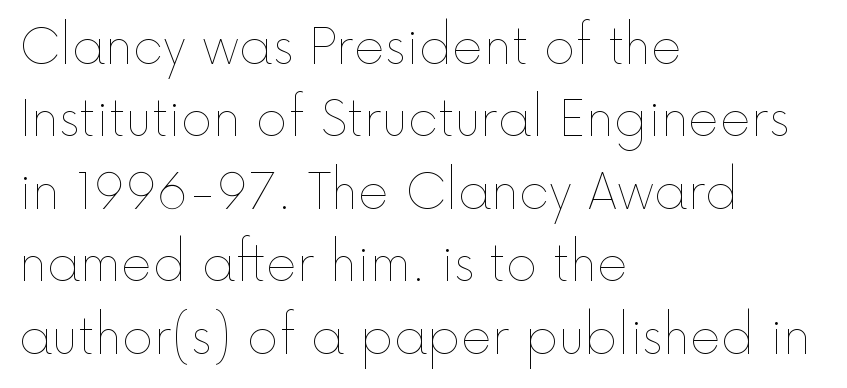
The image shows 48 px thin type, upright; set left-aligned, normal line spacing (1.51x), normal letter spacing, not underlined; a medium x-height.
